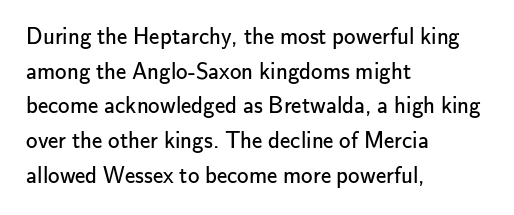
{"italic": "no", "bold": "no", "underline": "no", "align": "left", "line_spacing": "normal", "line_spacing_ratio": 1.51, "letter_spacing": "normal", "letter_spacing_em": 0.0, "glyph_px": 23}
